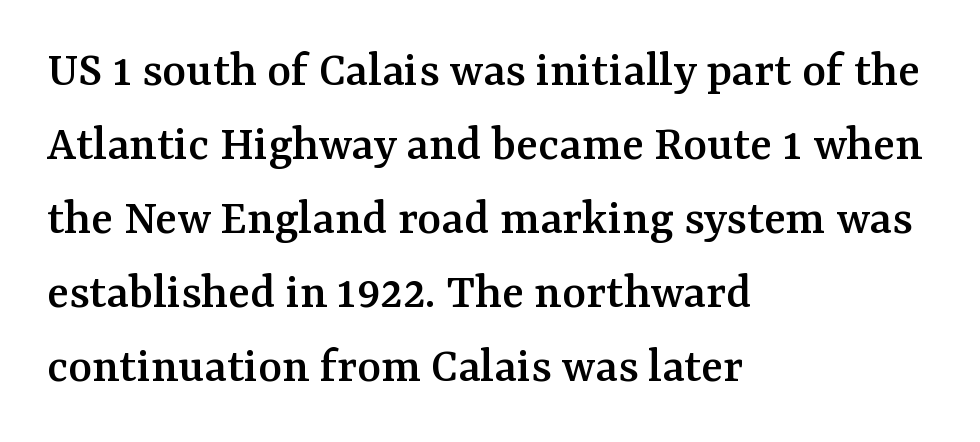
The image shows 51 px serif type, upright; set left-aligned, normal line spacing (1.45x), normal letter spacing, not underlined; medium stroke contrast and a medium x-height.
